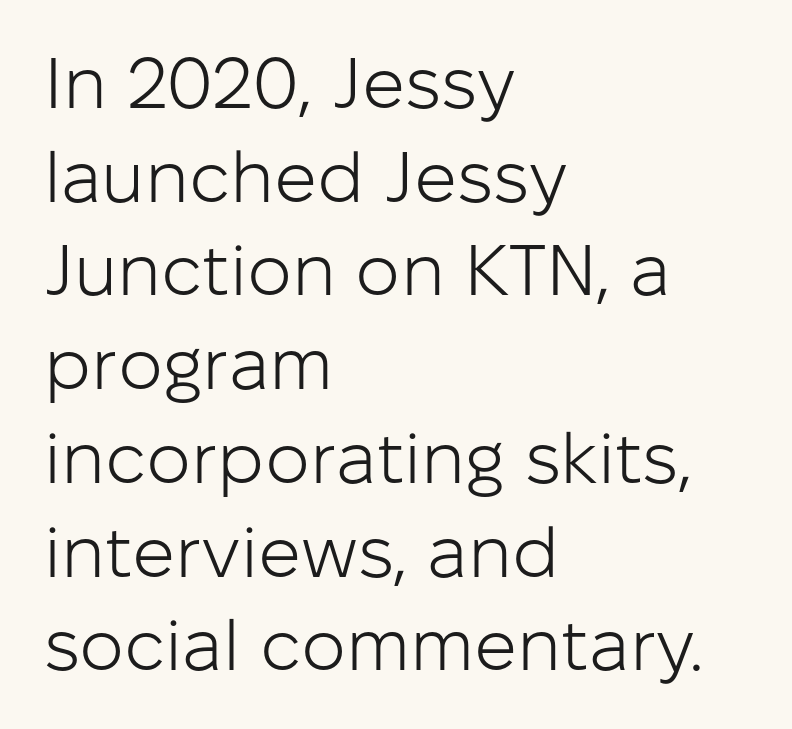
{"serif": "no", "italic": "no", "bold": "no", "weight": "light", "width": "normal", "stroke_contrast": "low", "x_height": "medium", "monospaced": "no", "underline": "no", "align": "left", "line_spacing": "normal", "line_spacing_ratio": 1.32, "letter_spacing": "normal", "letter_spacing_em": 0.0, "glyph_px": 71}
